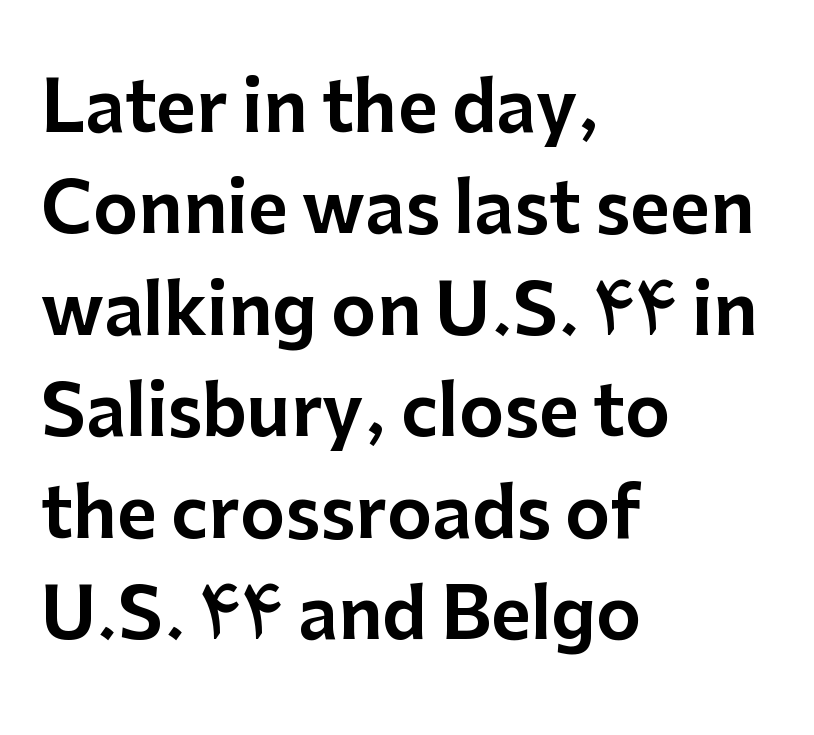
{"serif": "no", "italic": "no", "width": "normal", "stroke_contrast": "low", "x_height": "medium", "monospaced": "no", "underline": "no", "align": "left", "line_spacing": "normal", "line_spacing_ratio": 1.47, "letter_spacing": "normal", "letter_spacing_em": 0.0, "glyph_px": 69}
